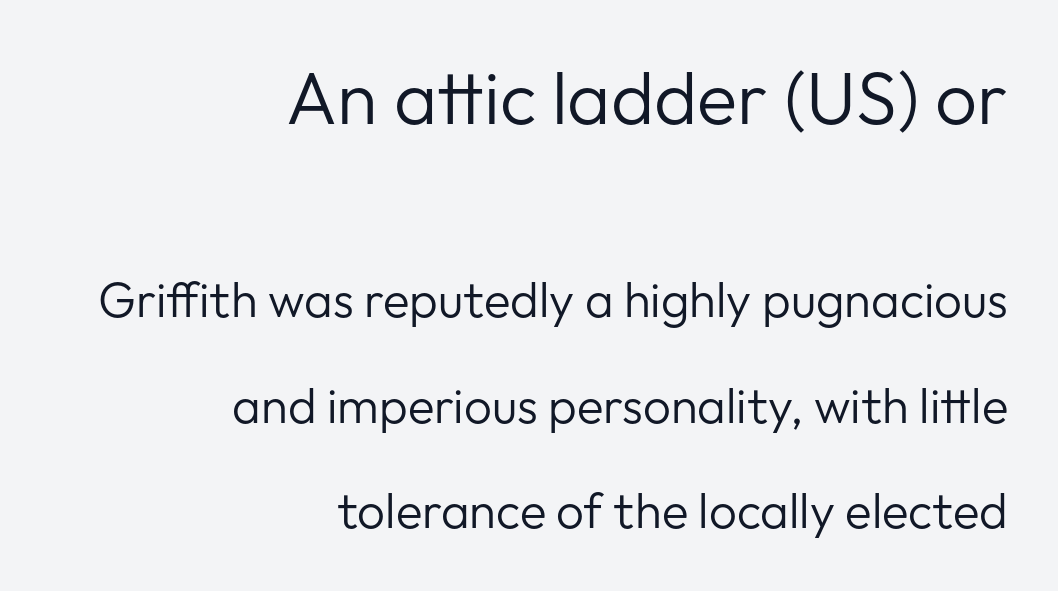
Q: Is the text bold? A: No.
Q: Is the text italic (slanted)? A: No, it is upright.
Q: Is the typeface a serif or a sans-serif typeface? A: Sans-serif.
Q: Is the text underlined? A: No.
Q: How is the paragraph aligned? A: Right-aligned.
Q: Is the spacing between letters normal or unusually wide? A: Normal.
Q: Is the spacing between lines tight, normal or loose? A: Loose.
Q: Which block of text is set in a larger size, the first (top) or the second (bottom)? A: The first (top) one.
Q: Width (condensed, normal, or wide)? A: Normal.
Q: Stroke contrast? A: Low.
Q: x-height? A: Medium.
Q: Monospaced? A: No.
